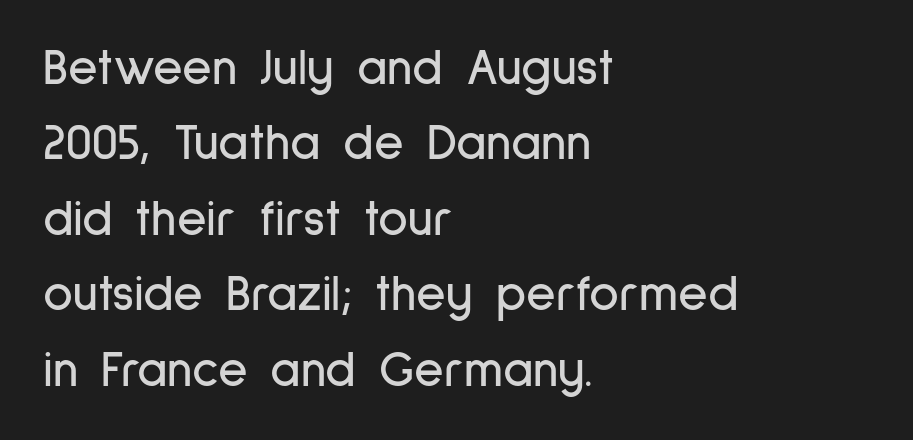
Q: Is the text italic (slanted)? A: No, it is upright.
Q: Is the typeface a serif or a sans-serif typeface? A: Sans-serif.
Q: Is the text underlined? A: No.
Q: How is the paragraph aligned? A: Left-aligned.
Q: Is the spacing between letters normal or unusually wide? A: Normal.
Q: Is the spacing between lines tight, normal or loose? A: Normal.
Q: Width (condensed, normal, or wide)? A: Condensed.
Q: Stroke contrast? A: Low.
Q: x-height? A: Medium.
Q: Monospaced? A: No.
